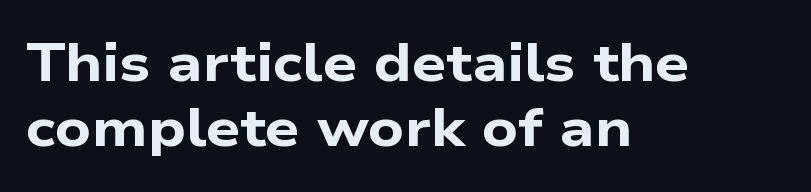
The image shows 54 px bold, wide sans-serif type; set left-aligned, line spacing 1.2x, normal letter spacing, not underlined; low stroke contrast and a medium x-height.
